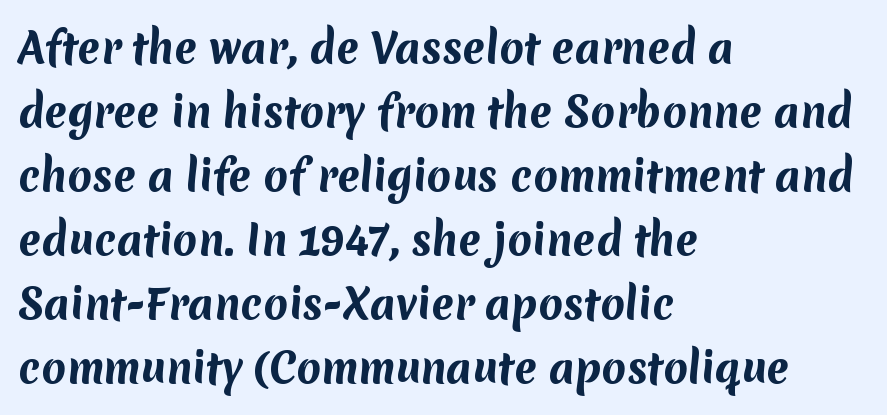
Each letter keeps its own natural width here, so spacing adapts to shape. A typesetter would label this face a sans. The line-height multiplier appears to be the usual default. The paragraph has a hard left edge and a soft right edge. On the weight axis this lands at bold, roughly 700.
